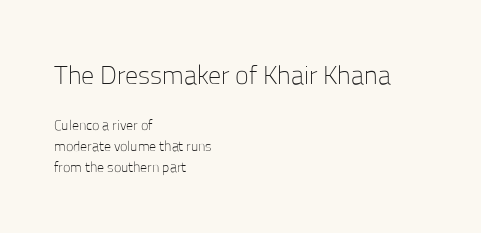
Q: Is the text bold? A: No.
Q: Is the text italic (slanted)? A: No, it is upright.
Q: Is the text underlined? A: No.
Q: How is the paragraph aligned? A: Left-aligned.
Q: Is the spacing between letters normal or unusually wide? A: Normal.
Q: Is the spacing between lines tight, normal or loose? A: Normal.
Q: Which block of text is set in a larger size, the first (top) or the second (bottom)? A: The first (top) one.
